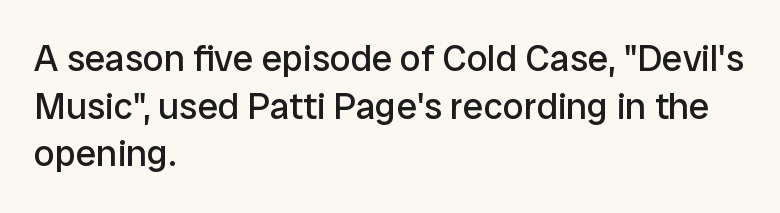
Is this a heavy cut? Hardly; it is regular or lighter. How are the letters spaced? Ordinarily, with no added tracking. The ragged edge is on the right, which tells us the setting is flush left. Characters remain perfectly vertical along every line. This sample has the flowing, uneven cadence of proportional lettering. The area under the type is left untouched.
